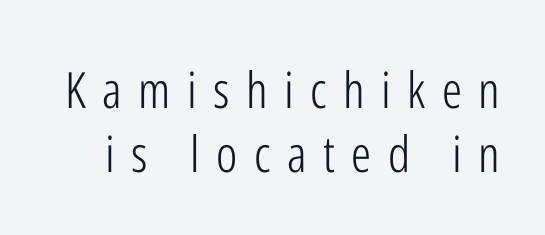
Q: Is the text bold? A: No.
Q: Is the text italic (slanted)? A: No, it is upright.
Q: Is the typeface a serif or a sans-serif typeface? A: Sans-serif.
Q: Is the text underlined? A: No.
Q: Is the spacing between letters normal or unusually wide? A: Unusually wide.
Q: Is the spacing between lines tight, normal or loose? A: Normal.
Q: Width (condensed, normal, or wide)? A: Condensed.
Q: Stroke contrast? A: Low.
Q: x-height? A: Medium.
Q: Monospaced? A: No.
